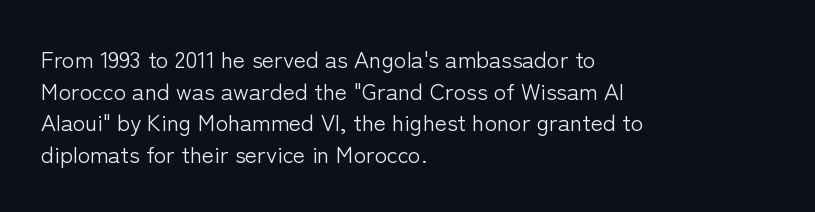
A roman cut, with each character standing at attention. Line spacing here is normal. The text block is weighted toward the left margin, trailing off unevenly rightward. Lines of text with bare space underneath. Nothing unusual about the tracking: characters are spaced as the font intends. A quiet, ordinary-to-light weight characterises the typeface.
